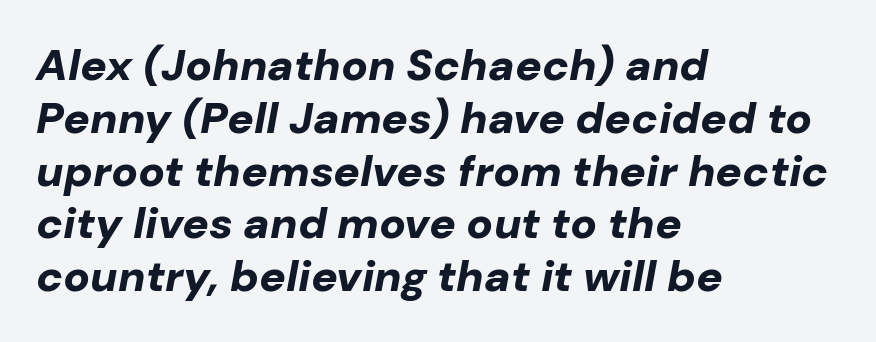
The image shows 44 px bold type, italic (leaning right); set left-aligned, line spacing 1.2x, normal letter spacing, not underlined; low stroke contrast and a medium x-height.
